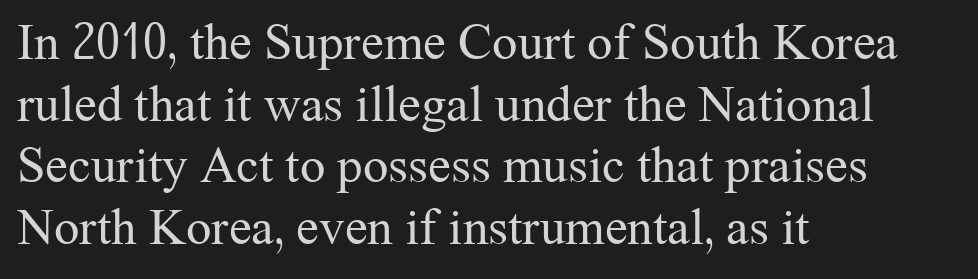
Q: Is the text bold? A: No.
Q: Is the text italic (slanted)? A: No, it is upright.
Q: Is the typeface a serif or a sans-serif typeface? A: Serif.
Q: Is the text underlined? A: No.
Q: How is the paragraph aligned? A: Left-aligned.
Q: Is the spacing between letters normal or unusually wide? A: Normal.
Q: Width (condensed, normal, or wide)? A: Normal.
Q: Stroke contrast? A: Medium.
Q: x-height? A: Medium.
Q: Monospaced? A: No.
